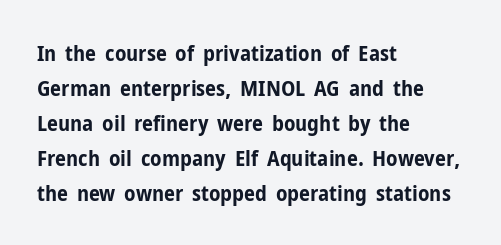
Horizontal bands of white between lines are of average thickness. The rendering keeps characters at their native spacing. Line beginnings align vertically; line endings do not. The font is running at its bold setting. No italicization has been applied; the sample stays upright.
